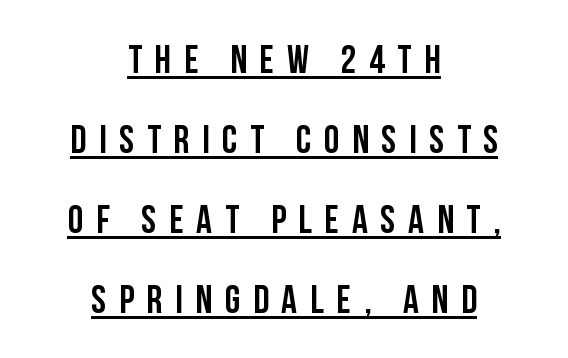
The image shows 39 px semibold, condensed sans-serif type, upright; set centered, loose line spacing (2.05x), unusually wide letter spacing (+0.33 em), underlined; low stroke contrast and a large x-height.
